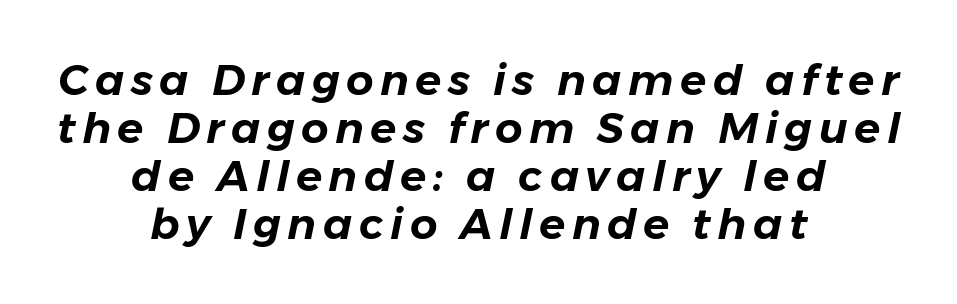
Leading is clearly below the norm, producing a dense column. Proportional: the letters do not fall into vertical columns. Yep, that's italic — everything's leaning. The passage is arranged like a title page — every line centered. The foot of each line stays bare and open.
